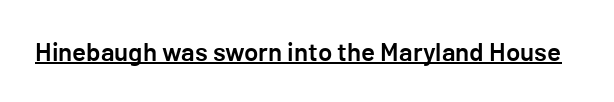
{"italic": "no", "bold": "semi", "underline": "yes", "letter_spacing": "normal", "letter_spacing_em": 0.0, "glyph_px": 26}
